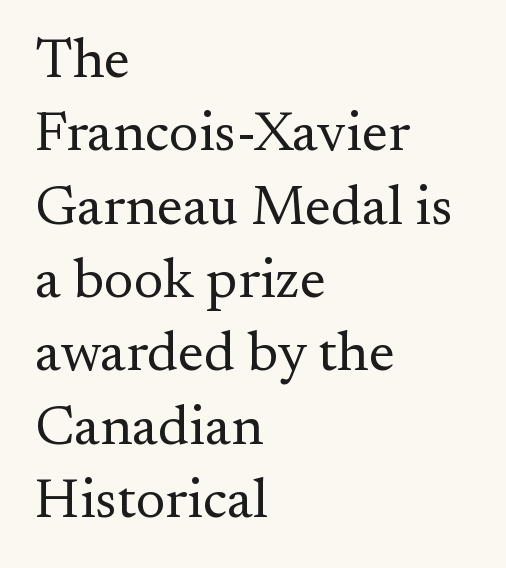
Normally led — the rows are evenly, conventionally spaced. Leftover space on each line is placed entirely after the last word. The letterforms sit shoulder to shoulder at normal distance. Each stroke keeps to a modest, everyday thickness or less. The baseline area is clear.
